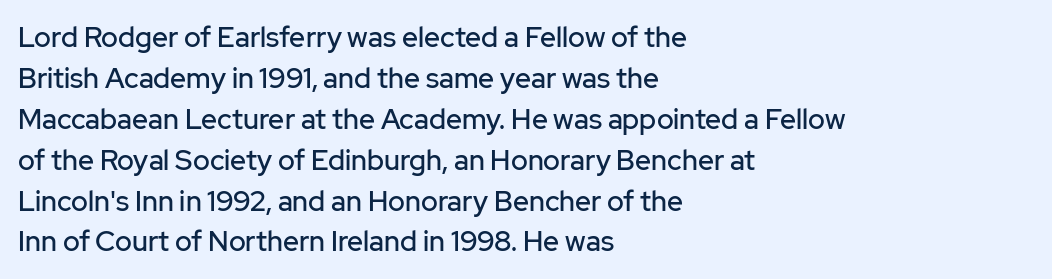
{"serif": "no", "italic": "no", "width": "normal", "stroke_contrast": "low", "x_height": "medium", "monospaced": "no", "underline": "no", "align": "left", "line_spacing": "normal", "line_spacing_ratio": 1.46, "letter_spacing": "normal", "letter_spacing_em": 0.0, "glyph_px": 28}
